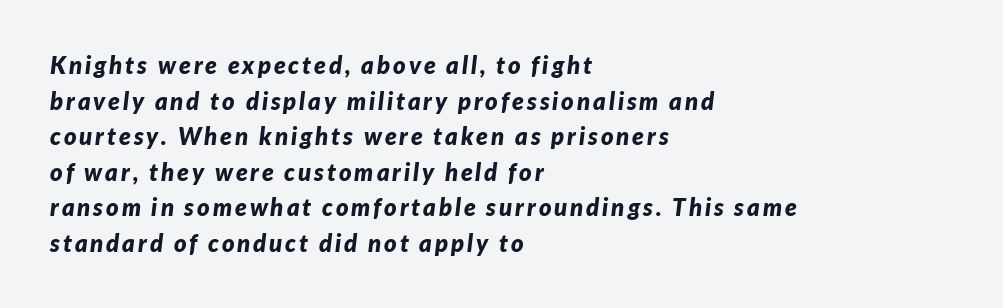
Q: Is the text bold? A: Yes.
Q: Is the text italic (slanted)? A: Yes, it leans right by about 7 degrees.
Q: Is the text underlined? A: No.
Q: How is the paragraph aligned? A: Left-aligned.
Q: Is the spacing between lines tight, normal or loose? A: Normal.
